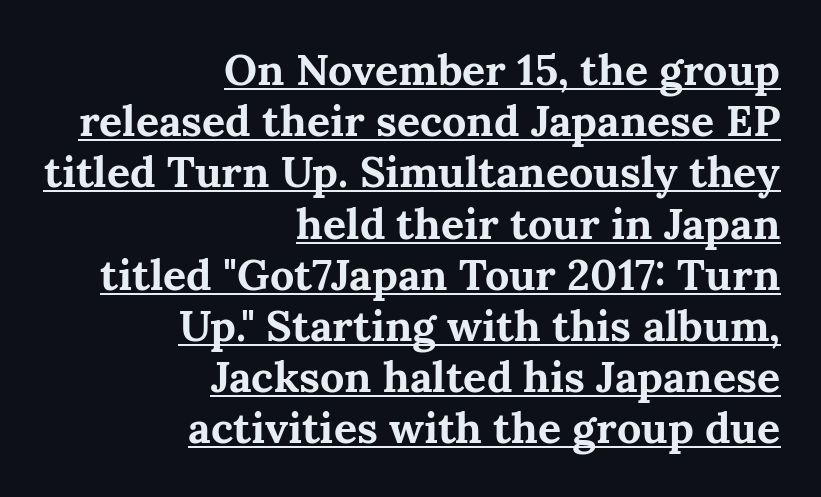
A typesetter would call this zero additional tracking. The passage shown is typed in a proportional face where columns would drift. The text block is weighted toward the right margin, trailing off unevenly leftward. The passage shown is typeset with a serif family. The axis of the letterforms is exactly vertical. Looks like someone drew a line under every word here.
